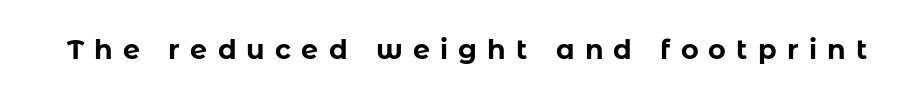
The zone under the glyphs is completely vacant. The tracking jumps out immediately: characters are airy and widely separated. Vertical strokes here are truly vertical. Pretty heavy lettering here — definitely bold.
